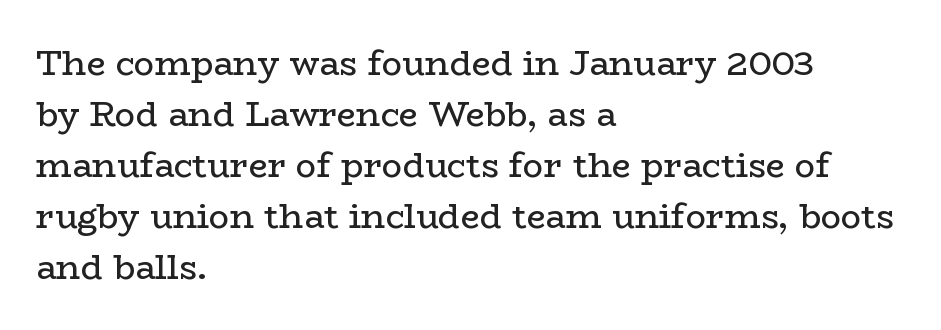
Students, observe: this is what conventionally led text looks like. The passage shown is typed in a proportional face where columns would drift. No extra ink here — the face is not bold. Observe the ordinary spacing: letters are neighbours, not strangers. The glyphs in this specimen are seriffed. Lines of text with bare space underneath.
